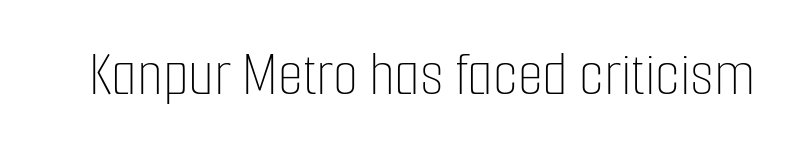
Ink coverage per letter is moderate at most. Posture: vertical. Unmarked baselines from the first word to the last. These lines are rendered in a variable-pitch font.
